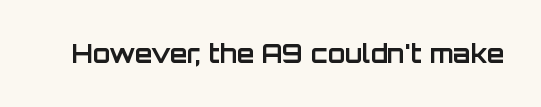
Underlining? Definitely not there. Strong, thick strokes mark this as bold type. This sample uses an upright cut, with every glyph sitting square on the baseline. A typesetter would call this zero additional tracking.
